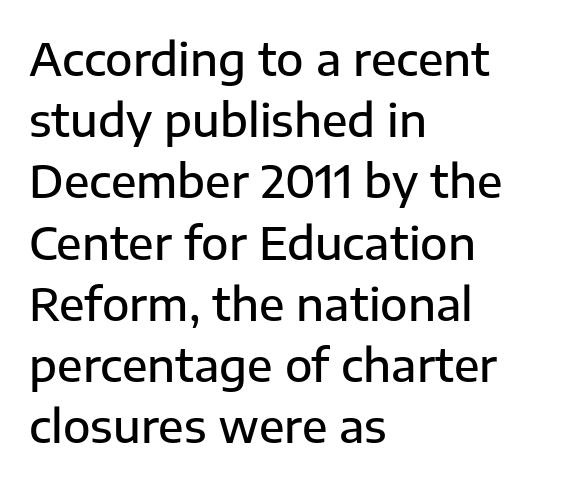
The image shows 45 px semibold sans-serif type, upright; set left-aligned, normal line spacing (1.36x), normal letter spacing, not underlined; low stroke contrast and a medium x-height.
